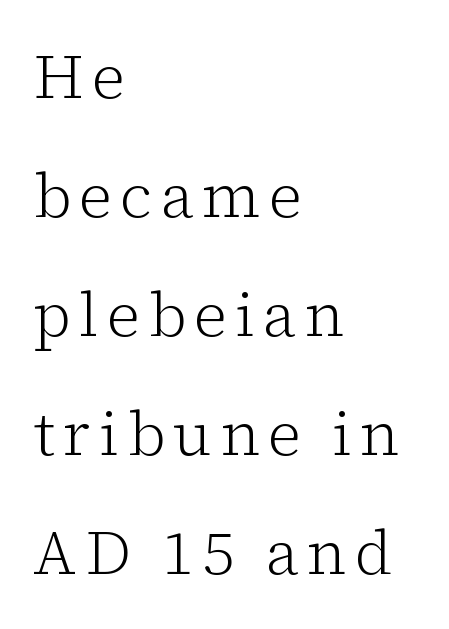
The paragraph has a hard left edge and a soft right edge. To sum up the face: it has serifs. These lines are rendered in a variable-pitch font. Stroke thickness stays within the range of a standard reading face or lighter. The space between consecutive lines is lavish.
